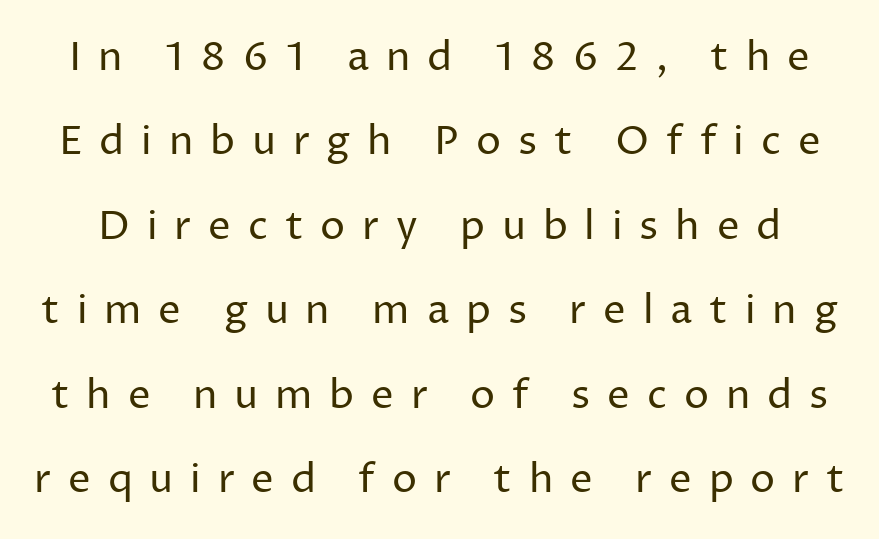
Letter spacing: wide. A clean baseline with only descenders dipping below it. Tall strokes in this sample are plumb rather than angled. The designer went with a sans here, leaving each stem footless. A quiet, ordinary-to-light weight characterises the typeface. The block of text is sparse from top to bottom, with ample space between rows.
